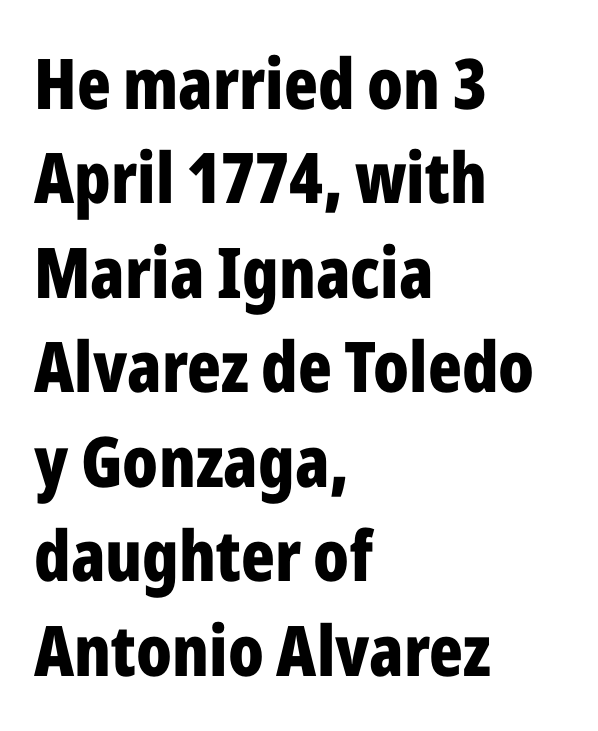
Q: Is the text bold? A: Yes.
Q: Is the text italic (slanted)? A: No, it is upright.
Q: Is the typeface a serif or a sans-serif typeface? A: Sans-serif.
Q: Is the text underlined? A: No.
Q: How is the paragraph aligned? A: Left-aligned.
Q: Is the spacing between letters normal or unusually wide? A: Normal.
Q: Is the spacing between lines tight, normal or loose? A: Normal.
Q: Width (condensed, normal, or wide)? A: Condensed.
Q: Stroke contrast? A: Low.
Q: x-height? A: Medium.
Q: Monospaced? A: No.
